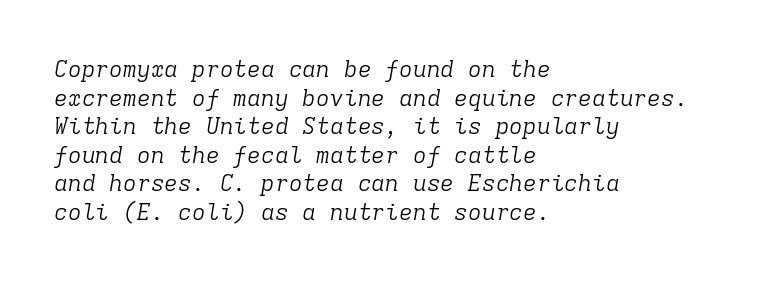
The text block is weighted toward the left margin, trailing off unevenly rightward. The text carries the slant typical of an italic or oblique font. What stands out about the letter spacing? Nothing — it is the standard amount. Is this a heavy cut? Hardly; it is regular or lighter.
